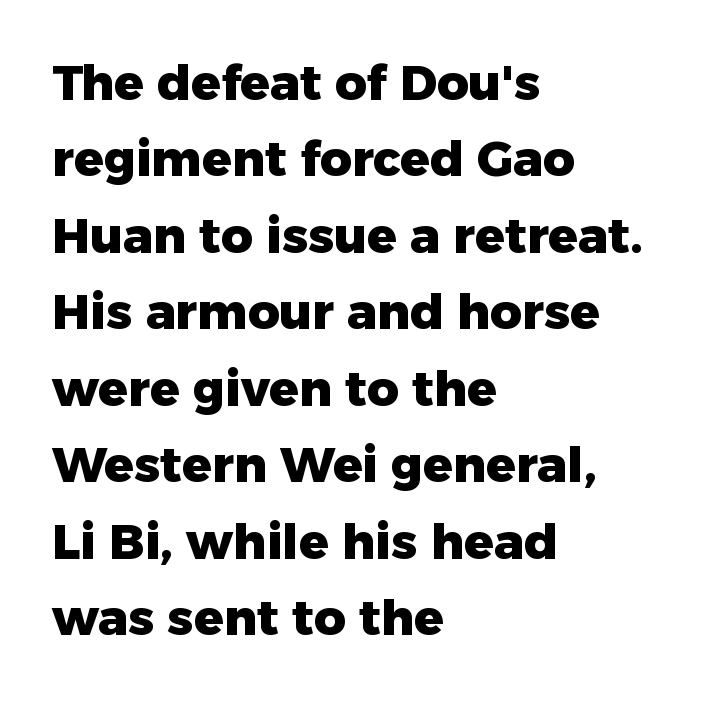
Q: Is the text bold? A: Yes.
Q: Is the text italic (slanted)? A: No, it is upright.
Q: Is the typeface a serif or a sans-serif typeface? A: Sans-serif.
Q: Is the text underlined? A: No.
Q: How is the paragraph aligned? A: Left-aligned.
Q: Is the spacing between letters normal or unusually wide? A: Normal.
Q: Is the spacing between lines tight, normal or loose? A: Normal.
Q: Width (condensed, normal, or wide)? A: Normal.
Q: Stroke contrast? A: Low.
Q: x-height? A: Medium.
Q: Monospaced? A: No.
